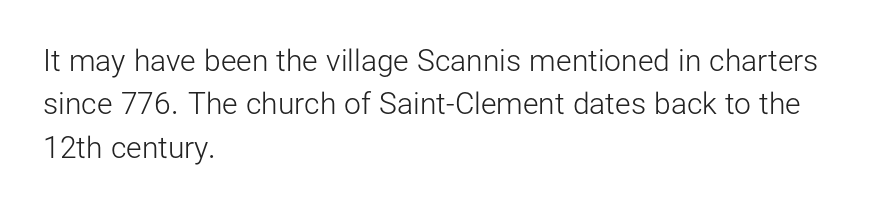
Q: Is the text bold? A: No.
Q: Is the text italic (slanted)? A: No, it is upright.
Q: Is the typeface a serif or a sans-serif typeface? A: Sans-serif.
Q: Is the text underlined? A: No.
Q: How is the paragraph aligned? A: Left-aligned.
Q: Is the spacing between letters normal or unusually wide? A: Normal.
Q: Is the spacing between lines tight, normal or loose? A: Normal.
Q: Width (condensed, normal, or wide)? A: Normal.
Q: Stroke contrast? A: Low.
Q: x-height? A: Medium.
Q: Monospaced? A: No.
